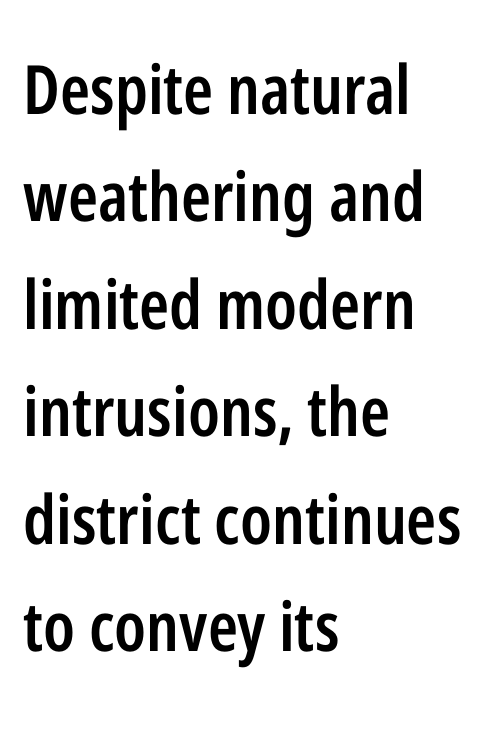
The image shows 68 px semibold, condensed sans-serif type, upright; set left-aligned, normal line spacing (1.58x), normal letter spacing, not underlined; low stroke contrast and a medium x-height.
